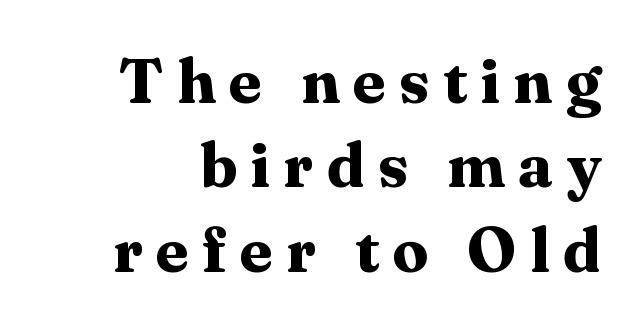
{"serif": "yes", "italic": "no", "bold": "yes", "weight": "bold", "width": "normal", "stroke_contrast": "medium", "x_height": "medium", "monospaced": "no", "underline": "no", "line_spacing": "normal", "line_spacing_ratio": 1.32, "letter_spacing": "wide", "letter_spacing_em": 0.21, "glyph_px": 64}
